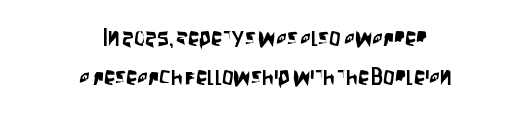
Notice how descenders clear the ascenders below comfortably — that's standard leading. The lettering holds an erect, upright posture throughout. Layout note: lines centered. The words here are not underlined. Tracking here is standard; glyphs follow each other at the usual distance.
